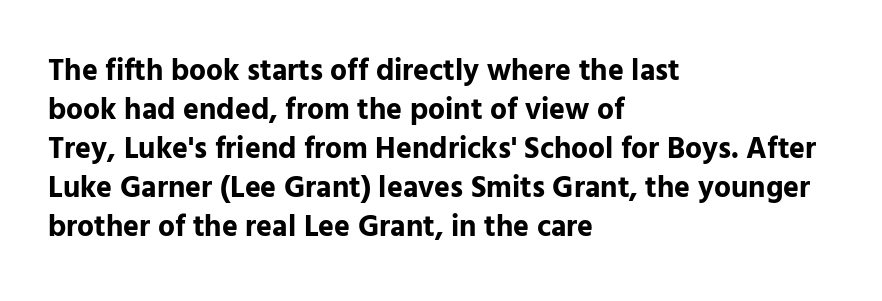
Q: Is the text bold? A: Yes.
Q: Is the text italic (slanted)? A: No, it is upright.
Q: Is the typeface a serif or a sans-serif typeface? A: Sans-serif.
Q: Is the text underlined? A: No.
Q: How is the paragraph aligned? A: Left-aligned.
Q: Is the spacing between letters normal or unusually wide? A: Normal.
Q: Is the spacing between lines tight, normal or loose? A: Normal.
Q: Width (condensed, normal, or wide)? A: Normal.
Q: Stroke contrast? A: Low.
Q: x-height? A: Medium.
Q: Monospaced? A: No.
